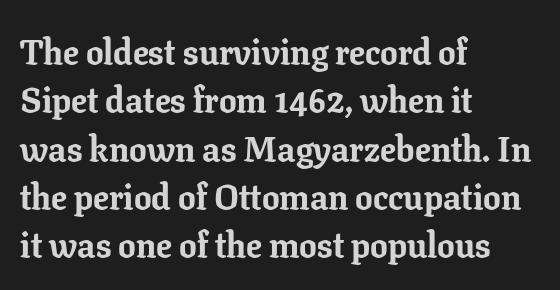
The image shows 35 px bold serif type, upright; set left-aligned, normal line spacing (1.38x), normal letter spacing, not underlined; low stroke contrast and a medium x-height.
